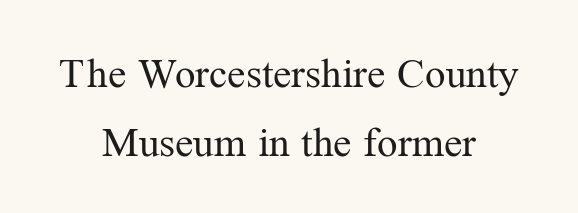
Varying glyph widths throughout — classic text-font behaviour. Honestly, the row spacing looks completely unremarkable. A quiet, ordinary-to-light weight characterises the typeface. The type is set solid horizontally, with unmodified tracking. Short and long lines alike share a common midpoint. The zone under the glyphs is completely vacant.
